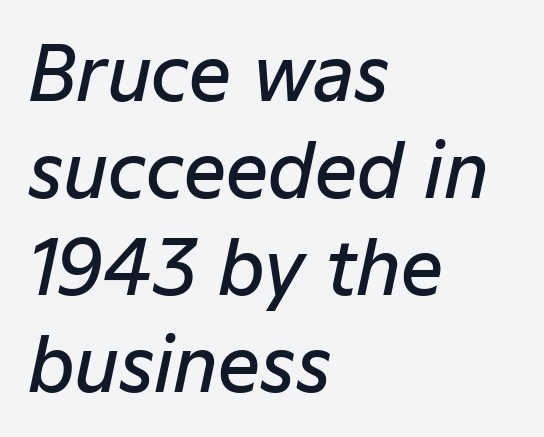
Q: Is the text bold? A: Semi-bold.
Q: Is the text italic (slanted)? A: Yes, it leans right by about 12 degrees.
Q: Is the text underlined? A: No.
Q: How is the paragraph aligned? A: Left-aligned.
Q: Is the spacing between letters normal or unusually wide? A: Normal.
Q: Is the spacing between lines tight, normal or loose? A: Normal.
Q: Width (condensed, normal, or wide)? A: Normal.
Q: Stroke contrast? A: Low.
Q: x-height? A: Medium.
Q: Monospaced? A: No.
